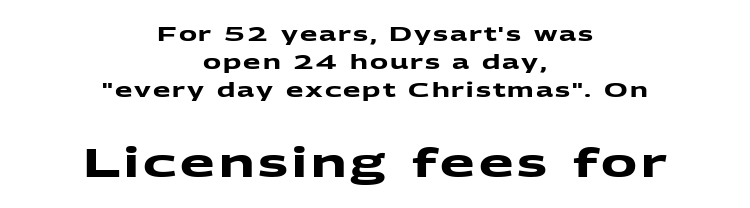
The image shows 40 px heavy, wide sans-serif type; set centered, normal line spacing (1.41x), not underlined; the second (bottom) block is 2.0x larger; medium stroke contrast and a medium x-height.
